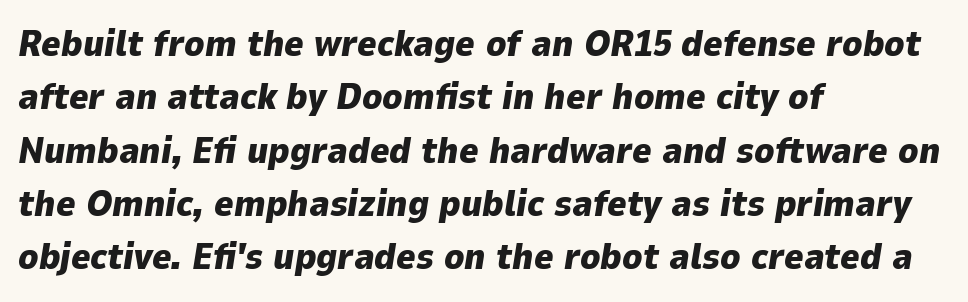
The face used here has the dense, thick strokes of a bold. What's the leading like? Ordinary, nothing unusual. Characters follow at the spacing the type designer built in. Slanted lettering throughout. Note the varied advance widths — an 'i' is clearly narrower than an 'm'. The lines are quadded left.
